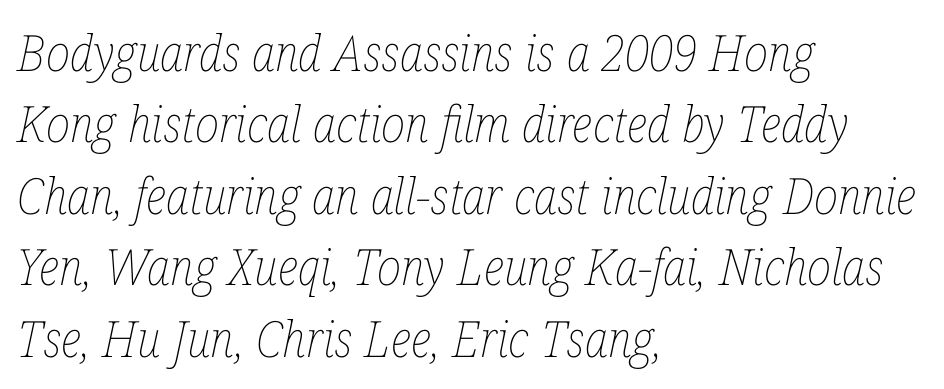
The image shows 50 px thin, condensed type, italic (leaning right); set left-aligned, normal line spacing (1.43x), normal letter spacing, not underlined; low stroke contrast and a medium x-height.
